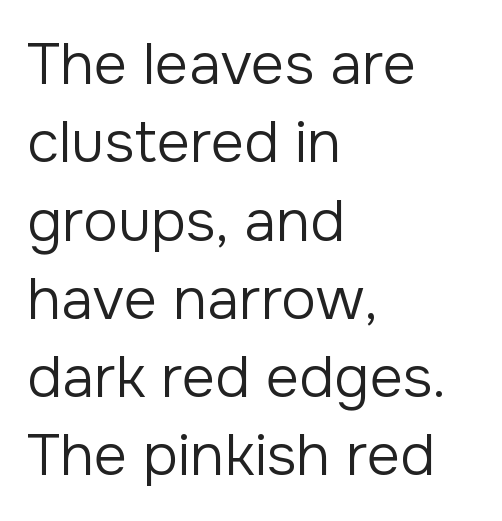
{"serif": "no", "italic": "no", "bold": "no", "weight": "regular", "width": "normal", "stroke_contrast": "low", "x_height": "medium", "monospaced": "no", "underline": "no", "align": "left", "line_spacing": "normal", "line_spacing_ratio": 1.35, "letter_spacing": "normal", "letter_spacing_em": 0.0, "glyph_px": 58}
